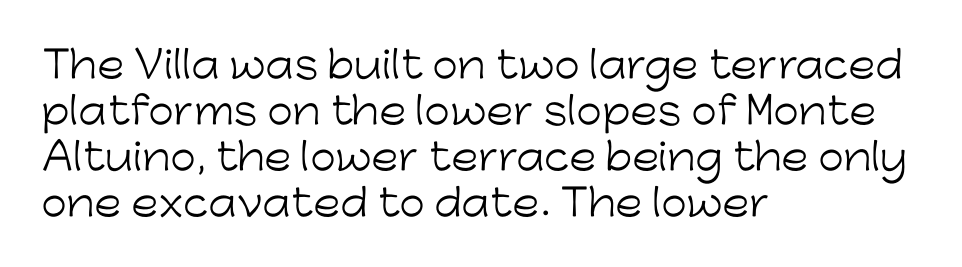
{"serif": "no", "italic": "no", "bold": "no", "weight": "light", "width": "normal", "stroke_contrast": "low", "x_height": "medium", "monospaced": "no", "underline": "no", "align": "left", "line_spacing_ratio": 1.24, "letter_spacing": "normal", "letter_spacing_em": 0.0, "glyph_px": 37}
